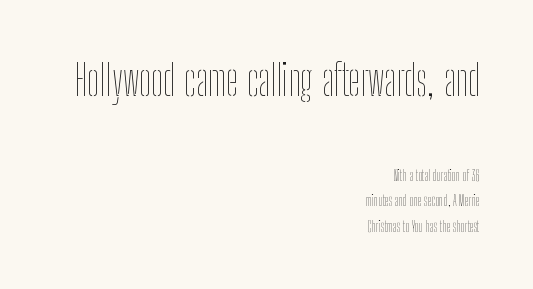
Default kerning and tracking; the words read as compact shapes. When letters stand straight like this, we call the style roman or upright. On a weight scale, this lands at 450 or below. A typesetter would call this proportional, since set widths differ per character.
